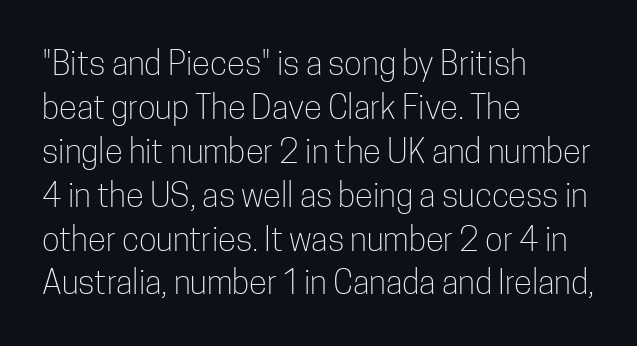
The passage shown is typed in a proportional face where columns would drift. Here the glyphs are tracked normally, forming tight word shapes. Unlike italic type, these characters show no tilt at all. Check under the words: just untouched page. This rendering uses left alignment, leaving the right contour irregular.
